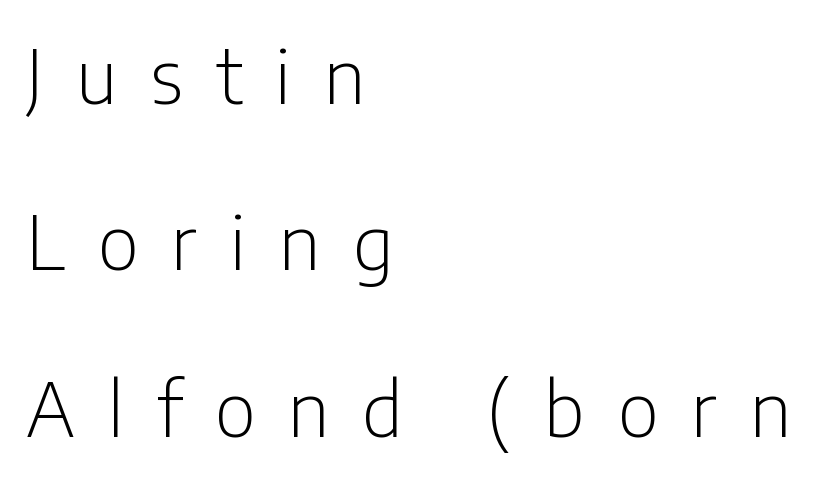
The image shows 75 px light, condensed sans-serif type, upright; set left-aligned, loose line spacing (2.22x), unusually wide letter spacing (+0.44 em), not underlined; low stroke contrast and a medium x-height.
